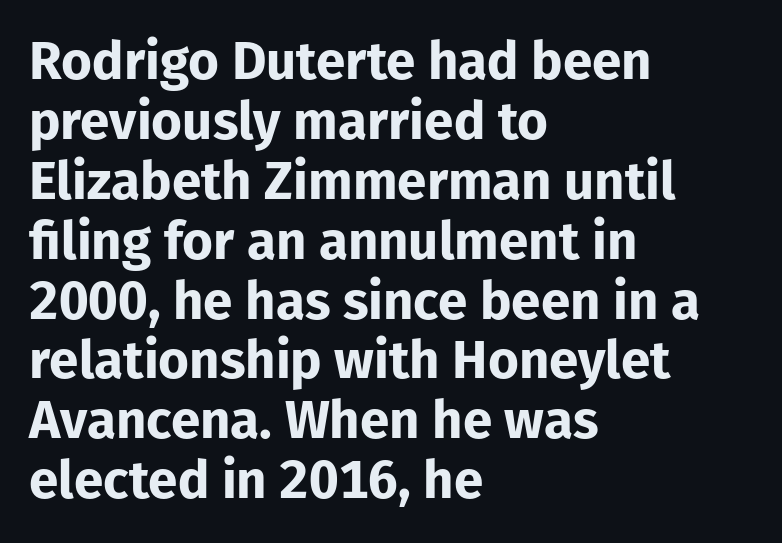
{"serif": "no", "italic": "no", "bold": "yes", "weight": "bold", "width": "normal", "stroke_contrast": "low", "x_height": "medium", "monospaced": "no", "underline": "no", "align": "left", "line_spacing": "tight", "line_spacing_ratio": 1.13, "letter_spacing": "normal", "letter_spacing_em": 0.0, "glyph_px": 53}
